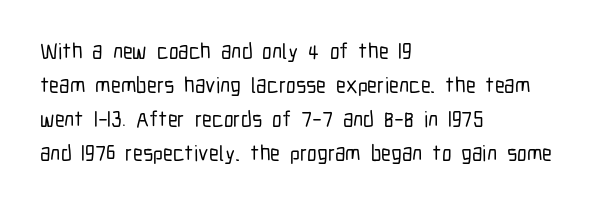
Q: Is the text italic (slanted)? A: No, it is upright.
Q: Is the text underlined? A: No.
Q: How is the paragraph aligned? A: Left-aligned.
Q: Is the spacing between letters normal or unusually wide? A: Normal.
Q: Is the spacing between lines tight, normal or loose? A: Normal.
